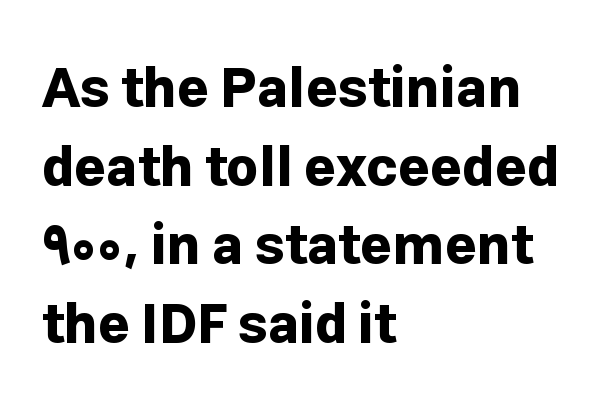
Q: Is the text bold? A: Yes.
Q: Is the text italic (slanted)? A: No, it is upright.
Q: Is the typeface a serif or a sans-serif typeface? A: Sans-serif.
Q: Is the text underlined? A: No.
Q: How is the paragraph aligned? A: Left-aligned.
Q: Is the spacing between letters normal or unusually wide? A: Normal.
Q: Is the spacing between lines tight, normal or loose? A: Normal.
Q: Width (condensed, normal, or wide)? A: Normal.
Q: Stroke contrast? A: Low.
Q: x-height? A: Medium.
Q: Monospaced? A: No.
